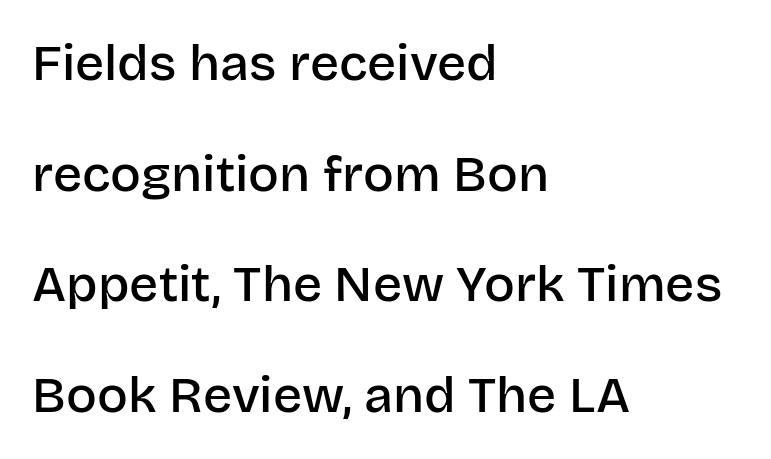
The image shows 51 px semibold sans-serif type, upright; set left-aligned, loose line spacing (2.17x), normal letter spacing, not underlined; low stroke contrast and a large x-height.
